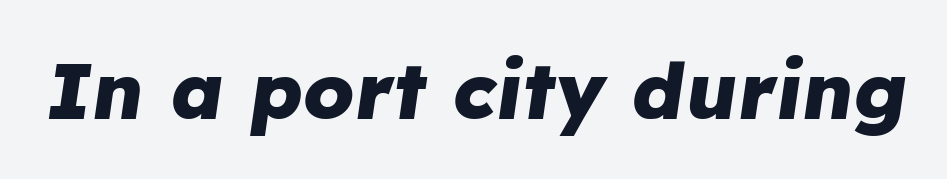
Spacing verdict: proportional, widths tailored to each character. Stroke thickness is high; the sample reads as a true bold. Short note: letters normally spaced. The zone under the glyphs is completely vacant. Characters are canted at an angle relative to the baseline's perpendicular.
